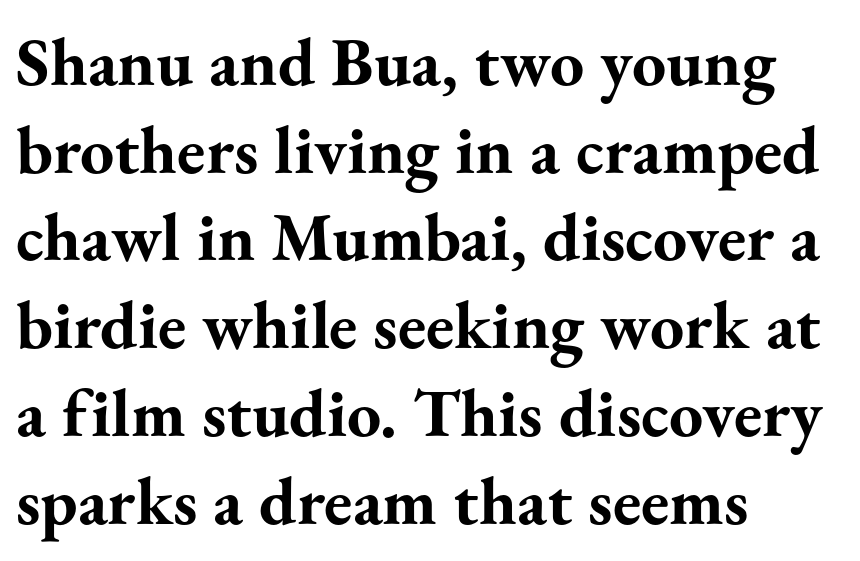
The image shows 68 px bold serif type, upright; set left-aligned, normal line spacing (1.29x), normal letter spacing, not underlined; medium stroke contrast and a small x-height.
